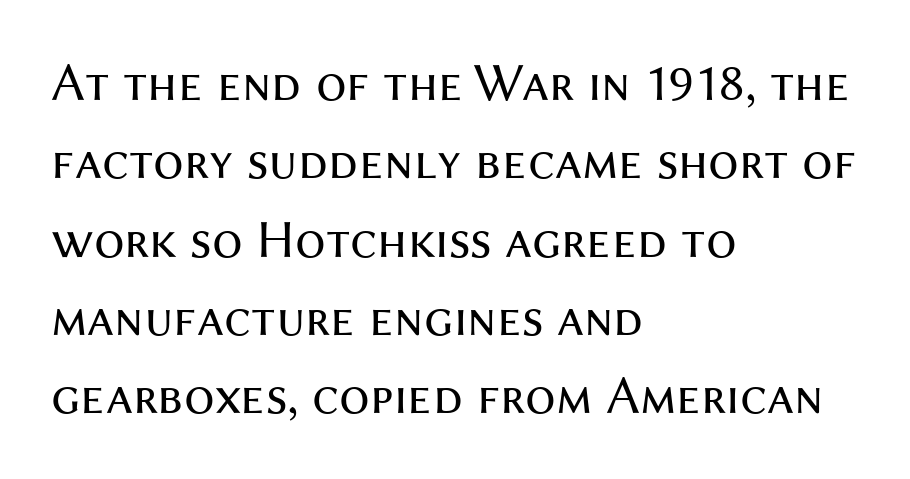
Q: Is the text bold? A: No.
Q: Is the text italic (slanted)? A: No, it is upright.
Q: Is the typeface a serif or a sans-serif typeface? A: Sans-serif.
Q: Is the text underlined? A: No.
Q: How is the paragraph aligned? A: Left-aligned.
Q: Is the spacing between letters normal or unusually wide? A: Normal.
Q: Is the spacing between lines tight, normal or loose? A: Normal.
Q: Width (condensed, normal, or wide)? A: Normal.
Q: Stroke contrast? A: Medium.
Q: x-height? A: Medium.
Q: Monospaced? A: No.
